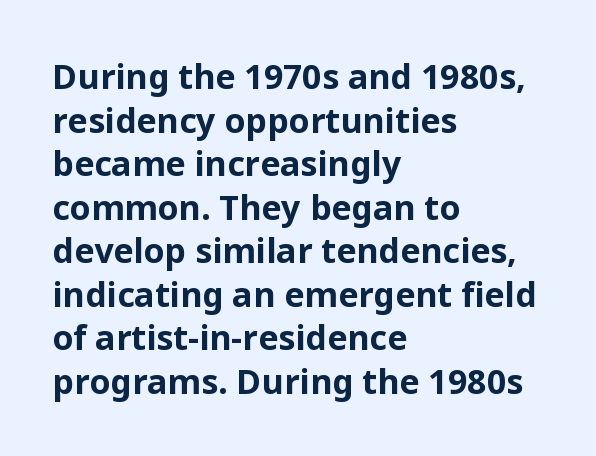
Quick note: not italic, upright. Nothing sits at the stroke ends, so this counts as sans-serif. Horizontally, the lines are justified to the leading edge only. Does the weight exceed regular? Yes, all the way to bold. Honestly, the letter spacing is just normal — you wouldn't notice it.
